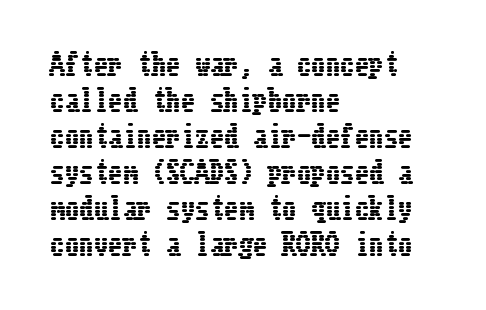
The image shows 29 px condensed type, upright; set left-aligned, line spacing 1.24x, normal letter spacing, not underlined; low stroke contrast and a medium x-height.
